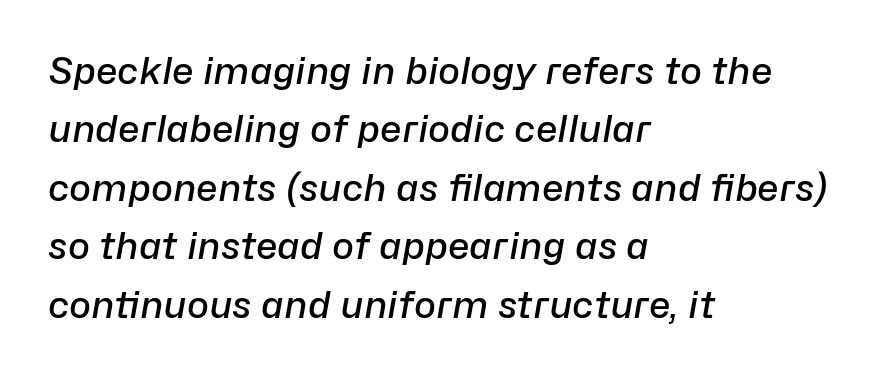
The image shows 37 px semibold type, italic (leaning right); set left-aligned, normal line spacing (1.58x), normal letter spacing, not underlined; low stroke contrast and a medium x-height.
